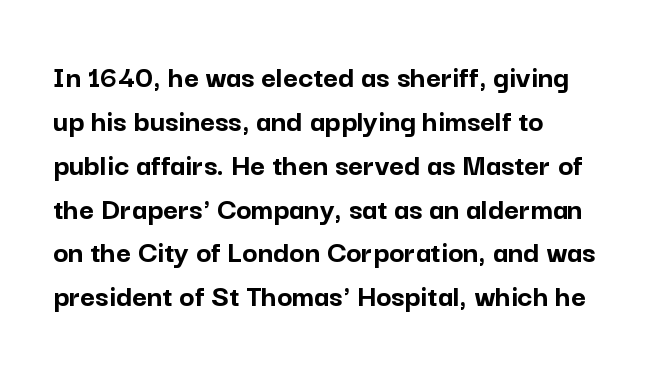
Varying glyph widths throughout — classic text-font behaviour. Posture: vertical. Note: no serifs on the glyphs. If you measured baseline to baseline, you'd find a middling distance. The specimen omits any rule beneath the text block's lines.
